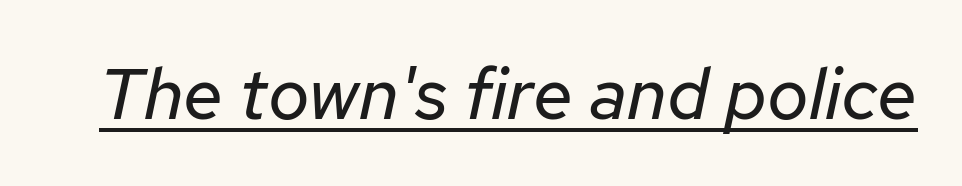
Q: Is the text bold? A: No.
Q: Is the text italic (slanted)? A: Yes, it leans right by about 12 degrees.
Q: Is the text underlined? A: Yes.
Q: Is the spacing between letters normal or unusually wide? A: Normal.
Q: Width (condensed, normal, or wide)? A: Normal.
Q: Stroke contrast? A: Low.
Q: x-height? A: Medium.
Q: Monospaced? A: No.
